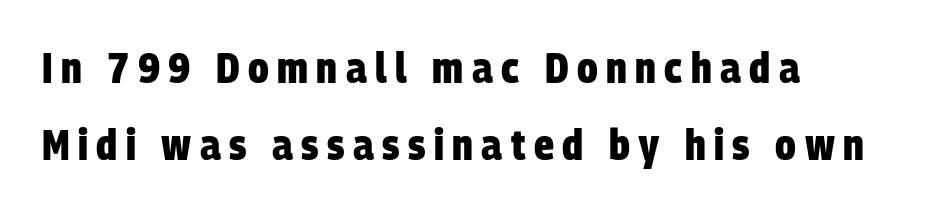
Q: Is the text bold? A: Yes.
Q: Is the typeface a serif or a sans-serif typeface? A: Sans-serif.
Q: Is the text underlined? A: No.
Q: How is the paragraph aligned? A: Left-aligned.
Q: Is the spacing between letters normal or unusually wide? A: Unusually wide.
Q: Width (condensed, normal, or wide)? A: Condensed.
Q: Stroke contrast? A: Low.
Q: x-height? A: Large.
Q: Monospaced? A: No.
